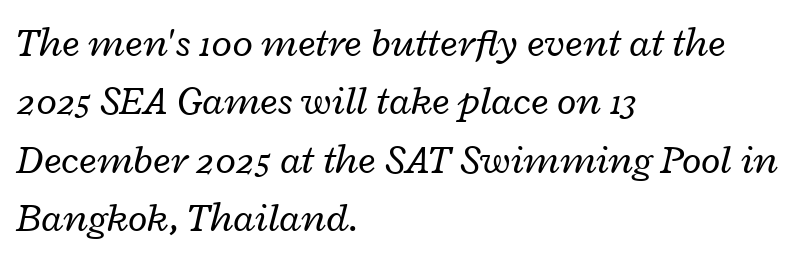
Anything drawn beneath the words? Only blank space. How would I describe the line gaps? Plain and ordinary. Each word holds together tightly as a unit, with standard inter-letter gaps. The passage shown is typed in a proportional face where columns would drift. Horizontal alignment here is leftward, the default for most running prose.
